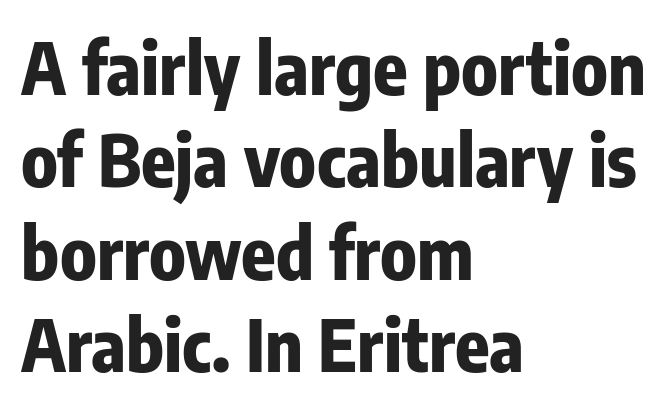
Q: Is the text bold? A: Yes.
Q: Is the text italic (slanted)? A: No, it is upright.
Q: Is the typeface a serif or a sans-serif typeface? A: Sans-serif.
Q: Is the text underlined? A: No.
Q: How is the paragraph aligned? A: Left-aligned.
Q: Is the spacing between letters normal or unusually wide? A: Normal.
Q: Is the spacing between lines tight, normal or loose? A: Normal.
Q: Width (condensed, normal, or wide)? A: Condensed.
Q: Stroke contrast? A: Low.
Q: x-height? A: Medium.
Q: Monospaced? A: No.
